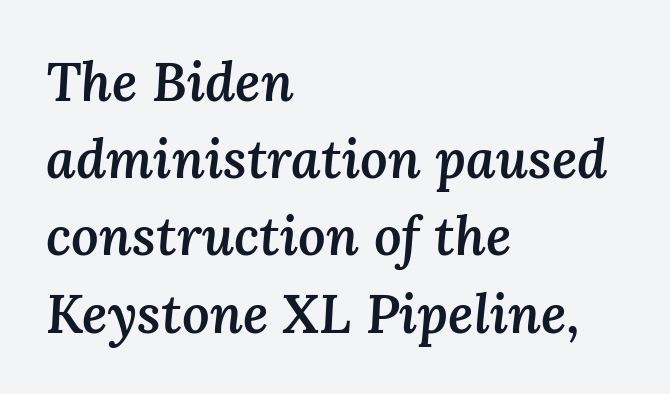
The image shows 54 px semibold type, italic (leaning right); set left-aligned, normal line spacing (1.43x), normal letter spacing, not underlined; medium stroke contrast and a medium x-height.
